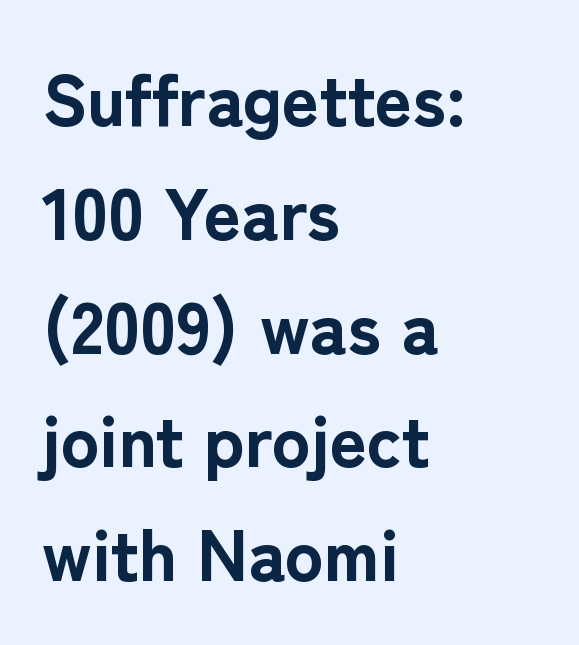
The image shows 72 px bold sans-serif type, upright; set left-aligned, normal line spacing (1.58x), normal letter spacing, not underlined; low stroke contrast and a medium x-height.
